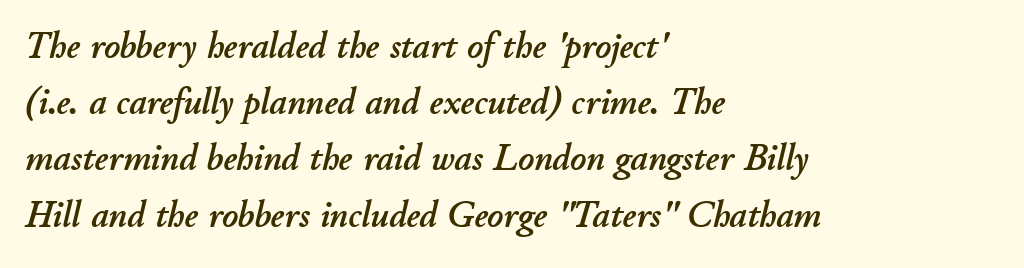
Q: Is the text italic (slanted)? A: Yes, it leans right by about 11 degrees.
Q: Is the text underlined? A: No.
Q: How is the paragraph aligned? A: Left-aligned.
Q: Is the spacing between letters normal or unusually wide? A: Normal.
Q: Is the spacing between lines tight, normal or loose? A: Normal.
Q: Width (condensed, normal, or wide)? A: Normal.
Q: Stroke contrast? A: Low.
Q: x-height? A: Small.
Q: Monospaced? A: No.
